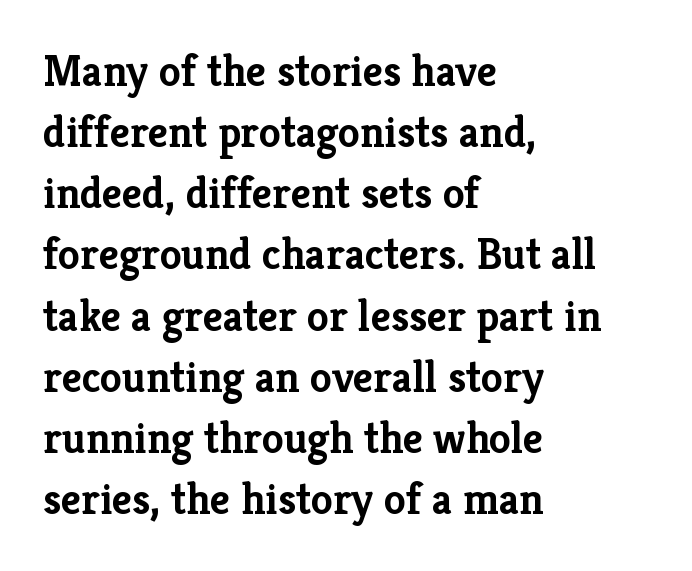
Q: Is the text bold? A: Yes.
Q: Is the text italic (slanted)? A: No, it is upright.
Q: Is the typeface a serif or a sans-serif typeface? A: Serif.
Q: Is the text underlined? A: No.
Q: How is the paragraph aligned? A: Left-aligned.
Q: Is the spacing between letters normal or unusually wide? A: Normal.
Q: Is the spacing between lines tight, normal or loose? A: Normal.
Q: Width (condensed, normal, or wide)? A: Normal.
Q: Stroke contrast? A: Low.
Q: x-height? A: Medium.
Q: Monospaced? A: No.
